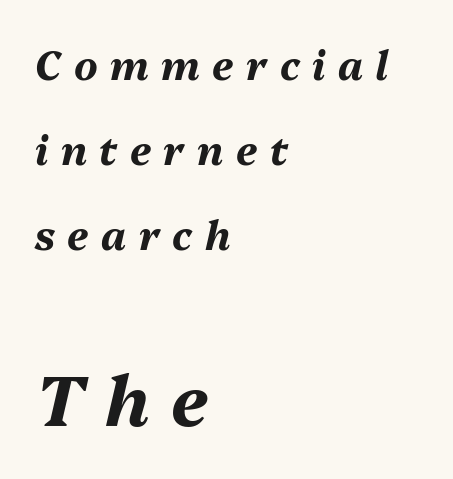
The image shows 70 px bold type, italic (leaning right); set left-aligned, loose line spacing (2.13x), unusually wide letter spacing (+0.31 em), not underlined; the second (bottom) block is 1.75x larger; medium stroke contrast and a medium x-height.
